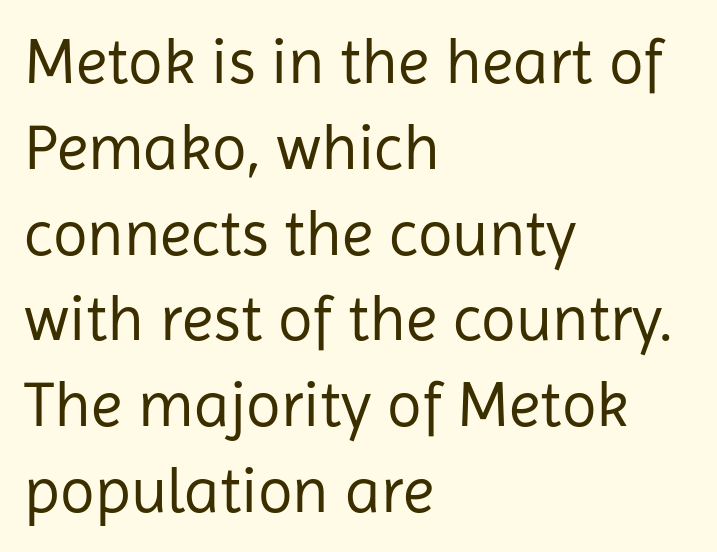
{"serif": "no", "italic": "no", "bold": "no", "weight": "regular", "width": "normal", "stroke_contrast": "low", "x_height": "medium", "monospaced": "no", "underline": "no", "align": "left", "line_spacing": "normal", "line_spacing_ratio": 1.34, "letter_spacing": "normal", "letter_spacing_em": 0.0, "glyph_px": 64}
